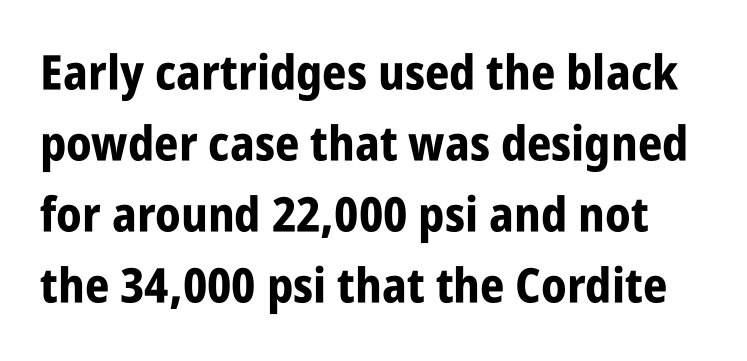
Q: Is the text bold? A: Yes.
Q: Is the text italic (slanted)? A: No, it is upright.
Q: Is the typeface a serif or a sans-serif typeface? A: Sans-serif.
Q: Is the text underlined? A: No.
Q: Is the spacing between letters normal or unusually wide? A: Normal.
Q: Is the spacing between lines tight, normal or loose? A: Normal.
Q: Width (condensed, normal, or wide)? A: Condensed.
Q: Stroke contrast? A: Low.
Q: x-height? A: Large.
Q: Monospaced? A: No.
